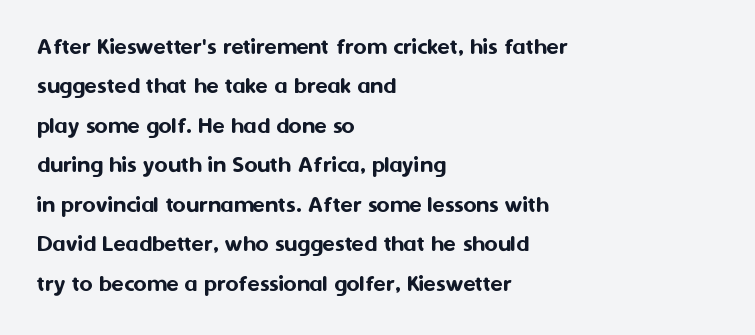
{"italic": "no", "underline": "no", "align": "left", "line_spacing": "normal", "line_spacing_ratio": 1.58, "letter_spacing": "normal", "letter_spacing_em": 0.0, "glyph_px": 25}
